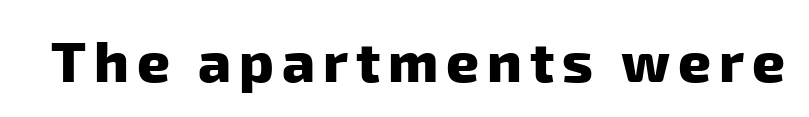
The image shows 57 px heavy sans-serif type; set not underlined; low stroke contrast and a medium x-height.
